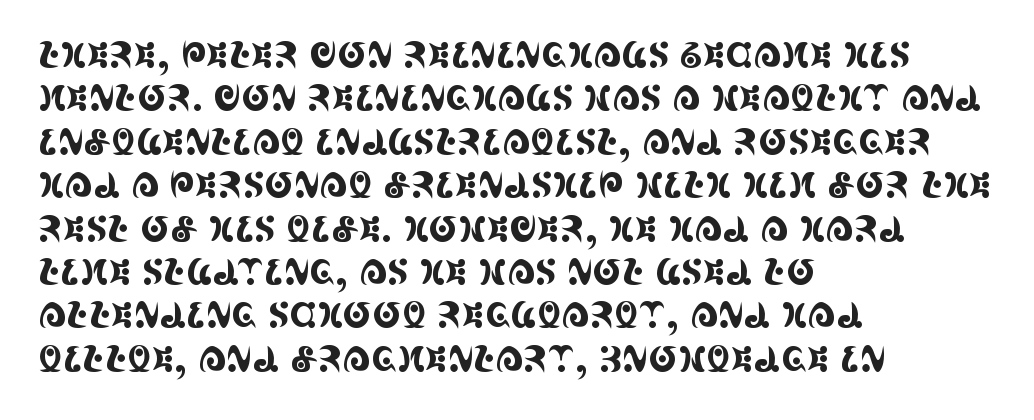
Alignment: flush left. The lettering holds an erect, upright posture throughout. Check the space under the baseline: it is left empty. Note the varied advance widths — an 'i' is clearly narrower than an 'm'.
